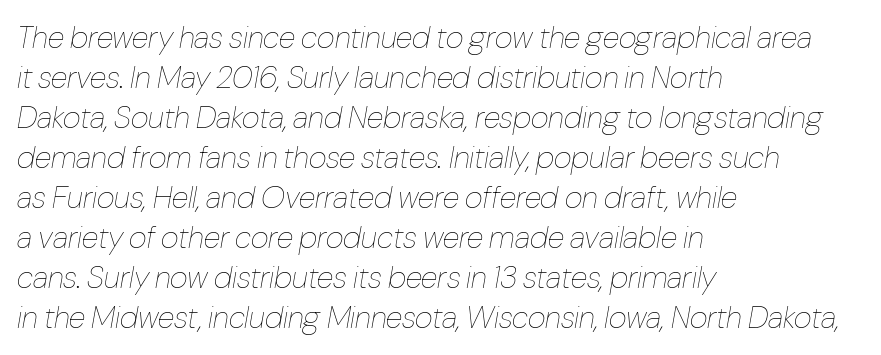
Caption: face not bold, strokes unweighted. How are the letters spaced? Ordinarily, with no added tracking. A student would call this left alignment; a typographer would say flush left, rag right. Descenders hang freely into open space. One glance says typical: line gaps are just what's usual. Here the designer chose a conventional face with non-uniform glyph widths.
